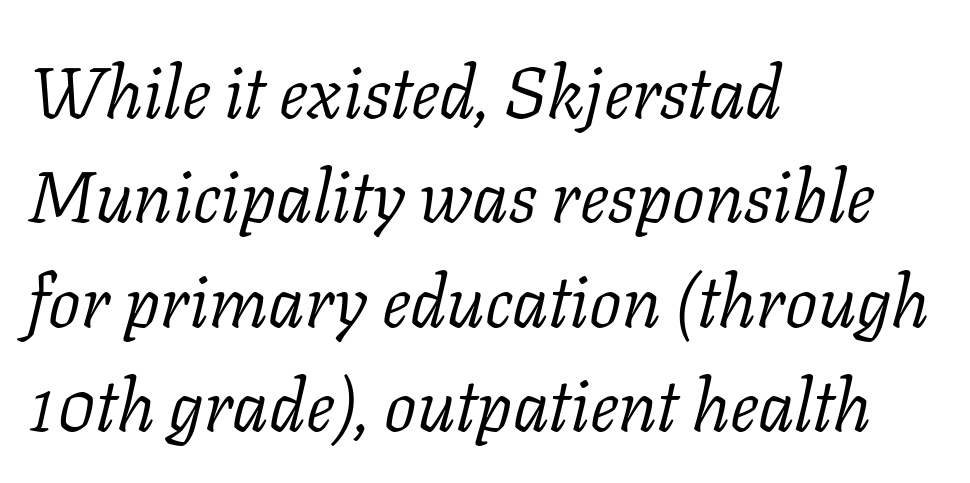
{"serif": "yes", "italic": "yes", "lean": "right", "slant_degrees": 11, "bold": "no", "weight": "light", "width": "normal", "stroke_contrast": "low", "x_height": "medium", "monospaced": "no", "underline": "no", "align": "left", "line_spacing": "normal", "line_spacing_ratio": 1.45, "letter_spacing": "normal", "letter_spacing_em": 0.0, "glyph_px": 72}
